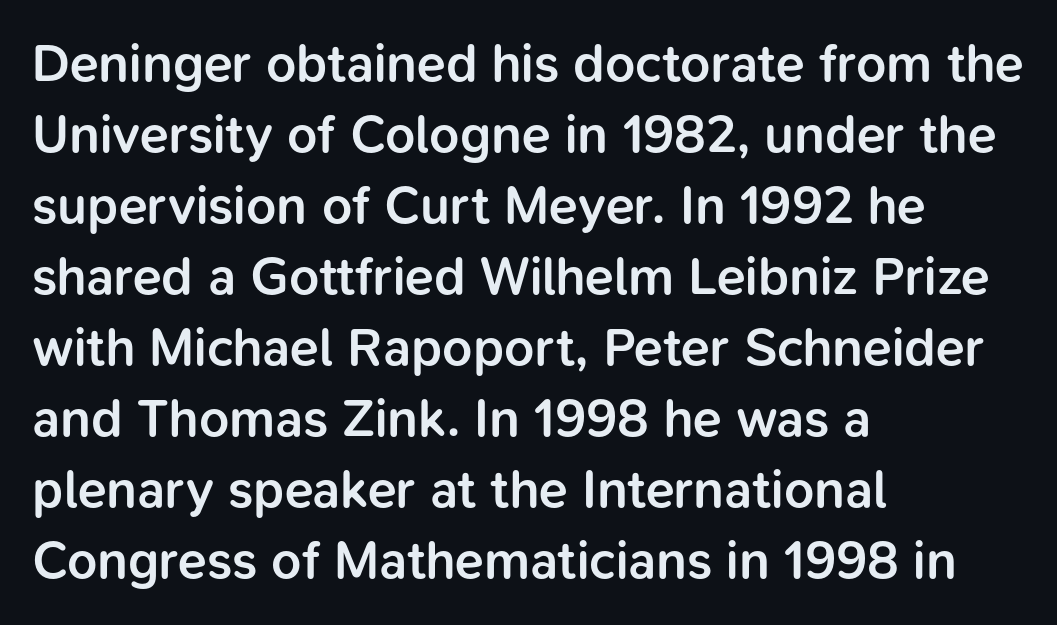
The image shows 53 px semibold sans-serif type, upright; set left-aligned, normal line spacing (1.34x), normal letter spacing, not underlined; low stroke contrast and a medium x-height.
